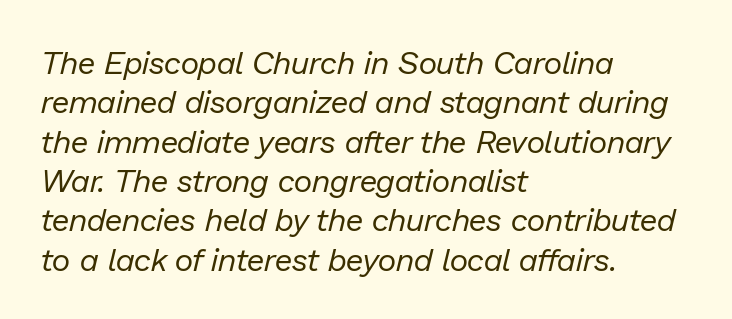
The image shows 32 px regular-weight type, italic (leaning right); set left-aligned, line spacing 1.23x, normal letter spacing, not underlined; low stroke contrast and a medium x-height.
